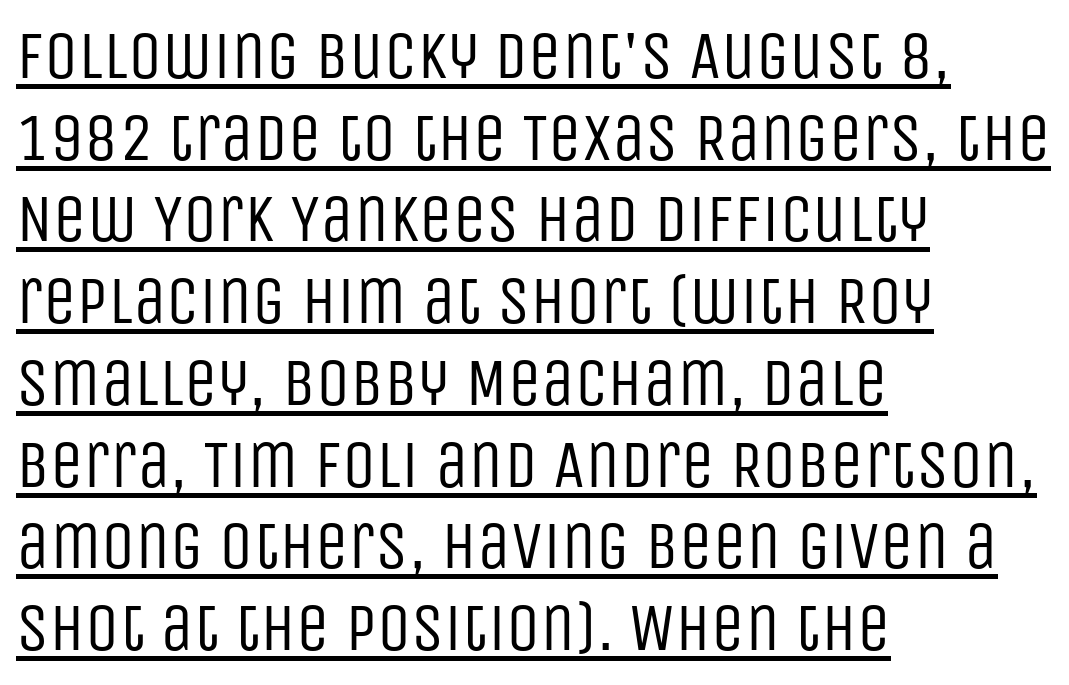
Q: Is the text bold? A: No.
Q: Is the text italic (slanted)? A: No, it is upright.
Q: Is the typeface a serif or a sans-serif typeface? A: Sans-serif.
Q: Is the text underlined? A: Yes.
Q: How is the paragraph aligned? A: Left-aligned.
Q: Is the spacing between letters normal or unusually wide? A: Normal.
Q: Width (condensed, normal, or wide)? A: Condensed.
Q: Stroke contrast? A: Low.
Q: x-height? A: Large.
Q: Monospaced? A: No.
